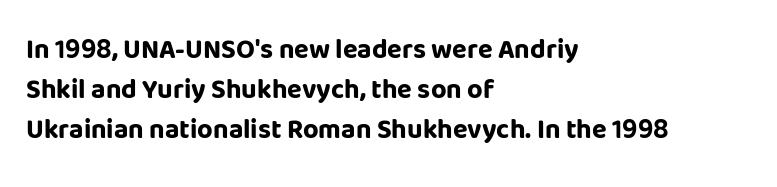
Q: Is the text bold? A: Yes.
Q: Is the text italic (slanted)? A: No, it is upright.
Q: Is the text underlined? A: No.
Q: How is the paragraph aligned? A: Left-aligned.
Q: Is the spacing between letters normal or unusually wide? A: Normal.
Q: Is the spacing between lines tight, normal or loose? A: Normal.
